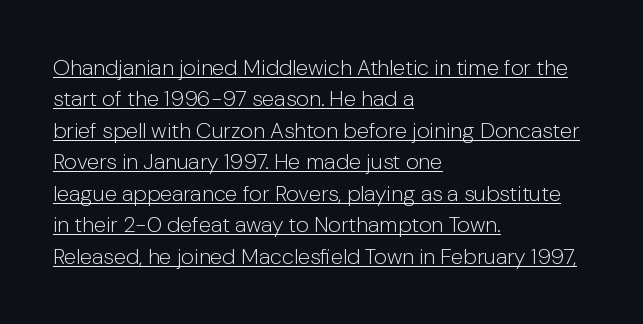
The weight would be labelled regular, book, light, or lighter still. Looks like someone drew a line under every word here. Line beginnings align vertically; line endings do not. This is roman type, the default non-slanted kind.
